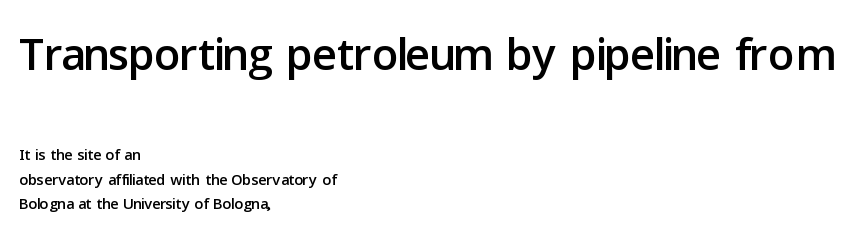
The image shows 65 px sans-serif type, upright; set left-aligned, tight line spacing (1.1x), normal letter spacing, not underlined; the first (top) block is 2.95x larger; low stroke contrast and a medium x-height.
